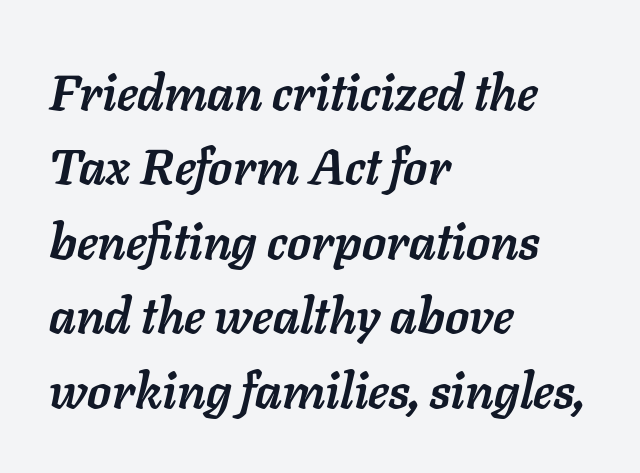
Each letter keeps its own natural width here, so spacing adapts to shape. The strip under each line holds only bare page. Observe the ordinary spacing: letters are neighbours, not strangers. The glyphs look as if they've been sheared to an angle. Typographic density is high because the face is bold. Left-aligned paragraph, ragged on the right.
